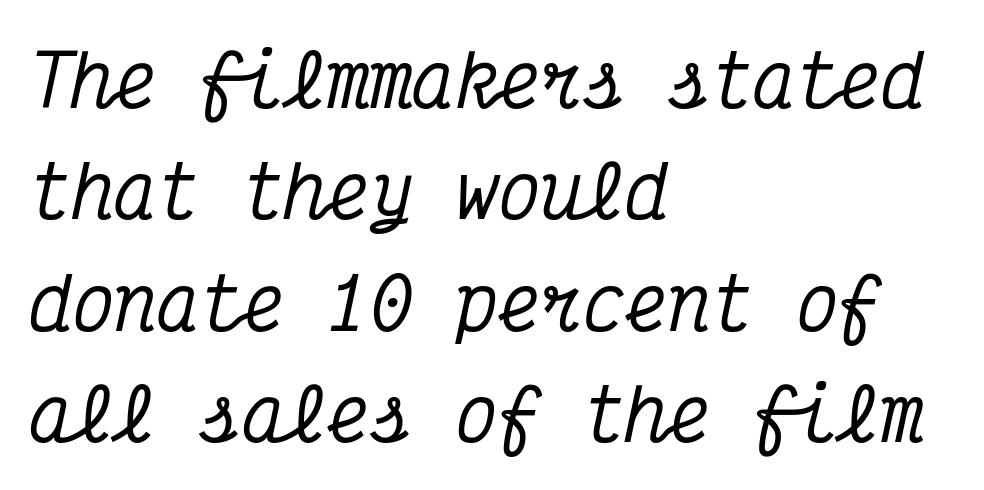
Q: Is the text italic (slanted)? A: Yes, it leans right by about 12 degrees.
Q: Is the typeface a serif or a sans-serif typeface? A: Serif.
Q: Is the text underlined? A: No.
Q: How is the paragraph aligned? A: Left-aligned.
Q: Is the spacing between letters normal or unusually wide? A: Normal.
Q: Is the spacing between lines tight, normal or loose? A: Normal.
Q: Width (condensed, normal, or wide)? A: Condensed.
Q: Stroke contrast? A: Medium.
Q: x-height? A: Medium.
Q: Monospaced? A: Yes.
